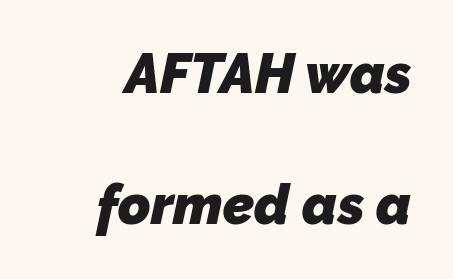
Type without underlining. This sample uses a sans-serif face. Is the type bold? Yes — the strokes are clearly thick and heavy. The letters sit at their default tracking, neither squeezed nor spread. A typesetter would call this proportional, since set widths differ per character.
